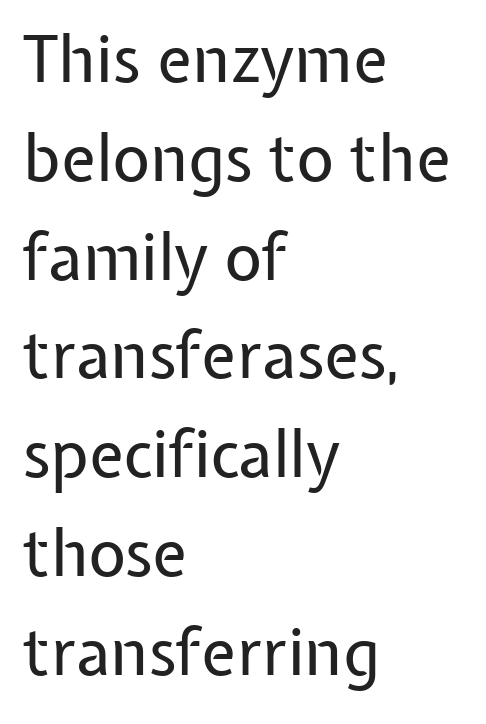
The image shows 65 px regular-weight sans-serif type, upright; set left-aligned, normal line spacing (1.52x), normal letter spacing, not underlined; low stroke contrast and a medium x-height.
